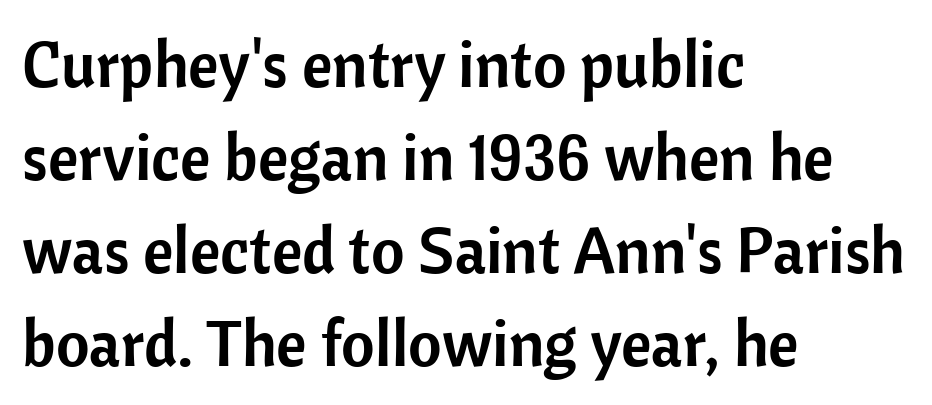
The image shows 65 px sans-serif type, upright; set left-aligned, normal line spacing (1.43x), normal letter spacing, not underlined; low stroke contrast and a medium x-height.
